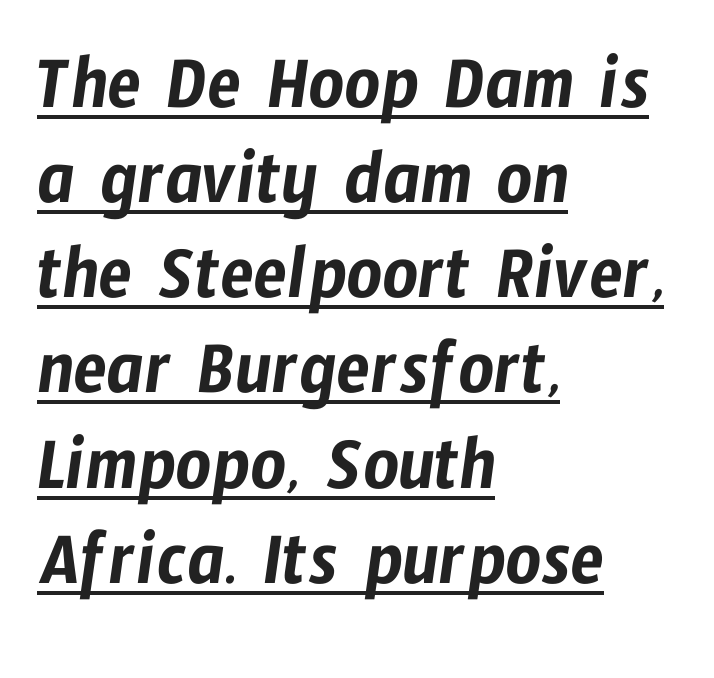
The image shows 78 px condensed sans-serif type; set left-aligned, line spacing 1.22x, normal letter spacing, underlined; low stroke contrast and a medium x-height.
